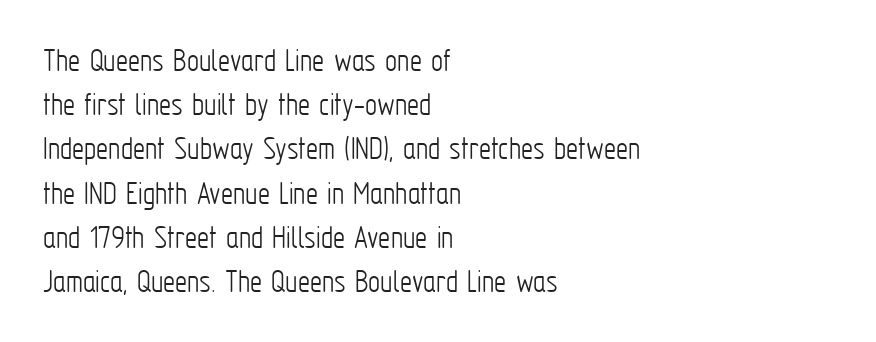
The image shows 34 px light, condensed sans-serif type, upright; set left-aligned, normal line spacing (1.3x), normal letter spacing, not underlined; low stroke contrast and a medium x-height.
